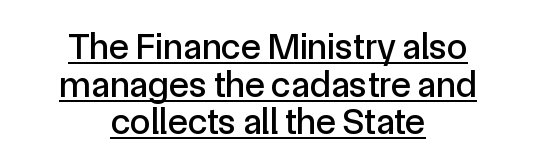
Q: Is the text italic (slanted)? A: No, it is upright.
Q: Is the typeface a serif or a sans-serif typeface? A: Sans-serif.
Q: Is the text underlined? A: Yes.
Q: How is the paragraph aligned? A: Centered.
Q: Is the spacing between letters normal or unusually wide? A: Normal.
Q: Is the spacing between lines tight, normal or loose? A: Tight.
Q: Width (condensed, normal, or wide)? A: Normal.
Q: x-height? A: Medium.
Q: Monospaced? A: No.
